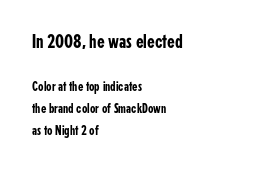
You can tell it's not italic because the verticals are truly vertical. The upper block of text is set noticeably larger than the block beneath it. The lines are quadded left. The passage shown stacks its lines at a standard gap. Anything drawn beneath the words? Only blank space.
